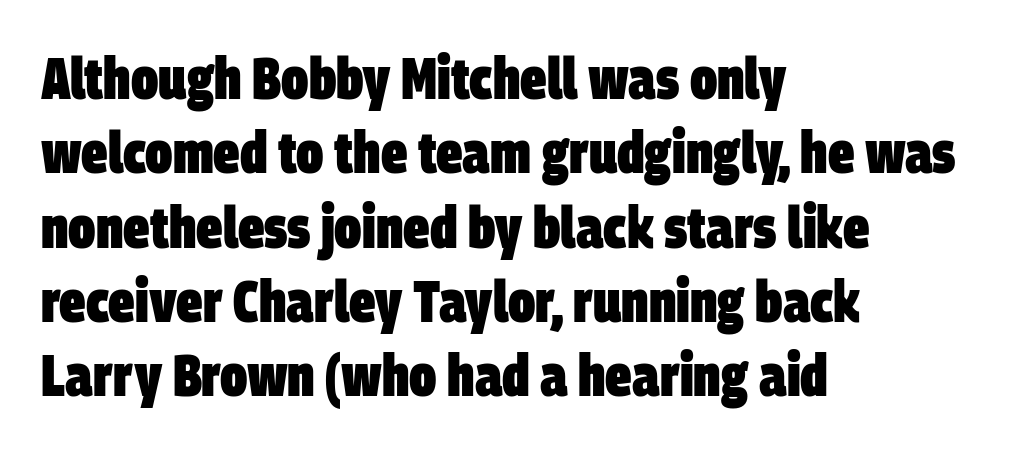
Q: Is the text bold? A: Yes.
Q: Is the typeface a serif or a sans-serif typeface? A: Sans-serif.
Q: Is the text underlined? A: No.
Q: How is the paragraph aligned? A: Left-aligned.
Q: Is the spacing between letters normal or unusually wide? A: Normal.
Q: Is the spacing between lines tight, normal or loose? A: Normal.
Q: Width (condensed, normal, or wide)? A: Condensed.
Q: Stroke contrast? A: Low.
Q: x-height? A: Large.
Q: Monospaced? A: No.
